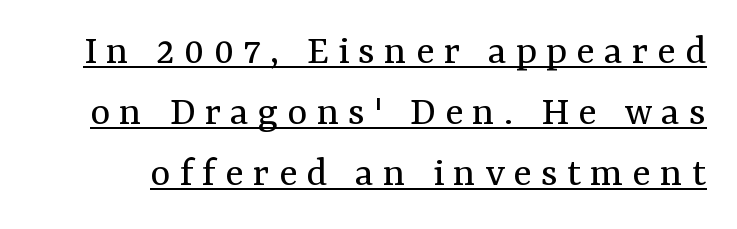
Q: Is the text bold? A: No.
Q: Is the text italic (slanted)? A: No, it is upright.
Q: Is the typeface a serif or a sans-serif typeface? A: Serif.
Q: Is the text underlined? A: Yes.
Q: Is the spacing between letters normal or unusually wide? A: Unusually wide.
Q: Is the spacing between lines tight, normal or loose? A: Normal.
Q: Width (condensed, normal, or wide)? A: Normal.
Q: Stroke contrast? A: Medium.
Q: x-height? A: Medium.
Q: Monospaced? A: No.
